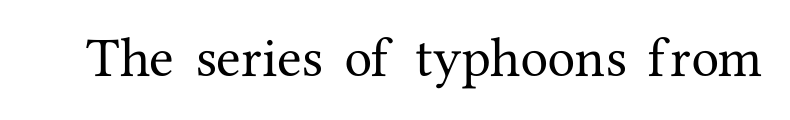
The image shows 45 px serif type, upright; set normal letter spacing, not underlined; medium stroke contrast and a medium x-height.
